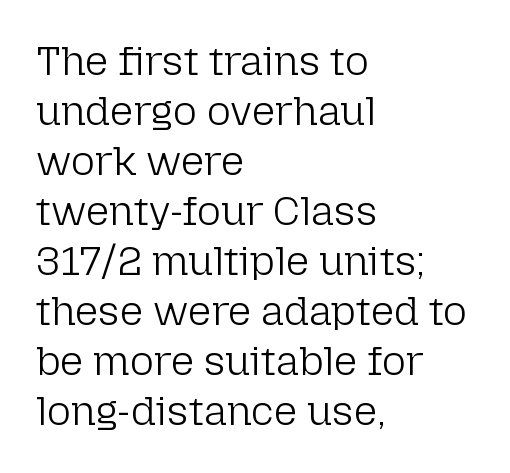
Q: Is the text bold? A: No.
Q: Is the text italic (slanted)? A: No, it is upright.
Q: Is the typeface a serif or a sans-serif typeface? A: Sans-serif.
Q: Is the text underlined? A: No.
Q: How is the paragraph aligned? A: Left-aligned.
Q: Is the spacing between letters normal or unusually wide? A: Normal.
Q: Width (condensed, normal, or wide)? A: Normal.
Q: Stroke contrast? A: Low.
Q: x-height? A: Medium.
Q: Monospaced? A: No.
